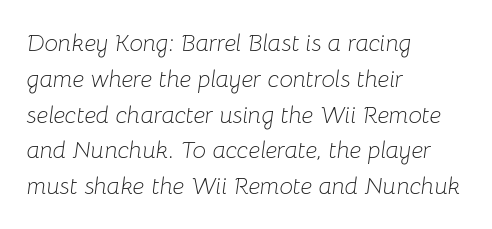
The image shows 24 px text type, italic (leaning right); set left-aligned, normal line spacing (1.49x), normal letter spacing, not underlined.
